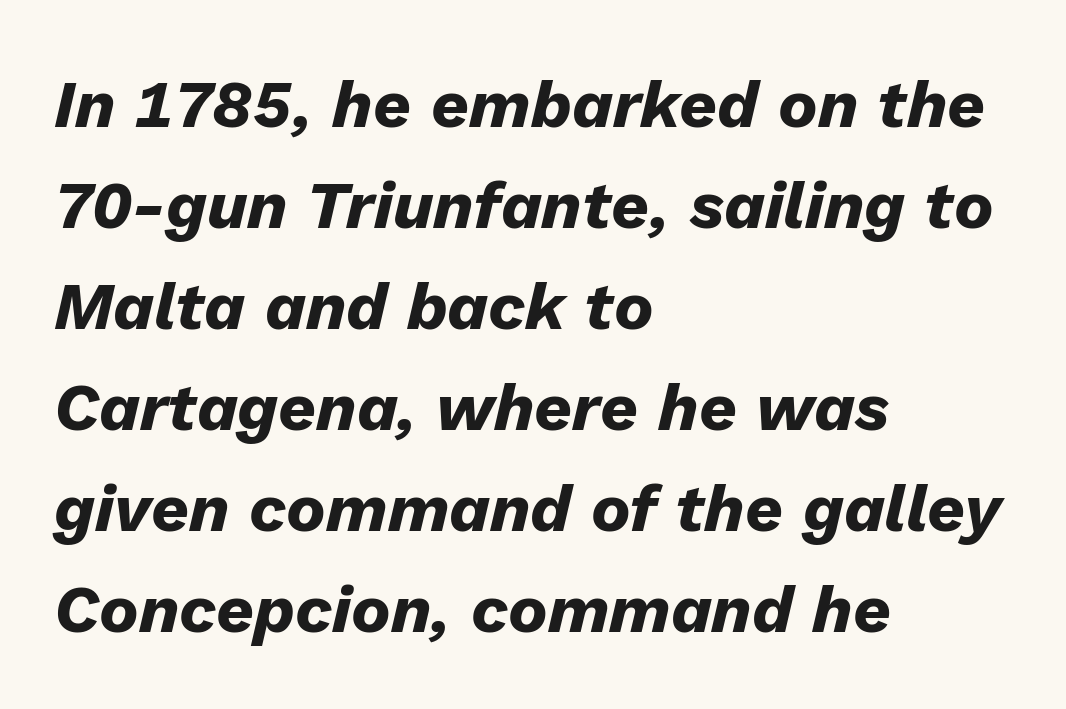
Q: Is the text bold? A: Yes.
Q: Is the text italic (slanted)? A: Yes, it leans right by about 13 degrees.
Q: Is the text underlined? A: No.
Q: How is the paragraph aligned? A: Left-aligned.
Q: Is the spacing between letters normal or unusually wide? A: Normal.
Q: Is the spacing between lines tight, normal or loose? A: Normal.
Q: Width (condensed, normal, or wide)? A: Normal.
Q: Stroke contrast? A: Low.
Q: x-height? A: Medium.
Q: Monospaced? A: No.
